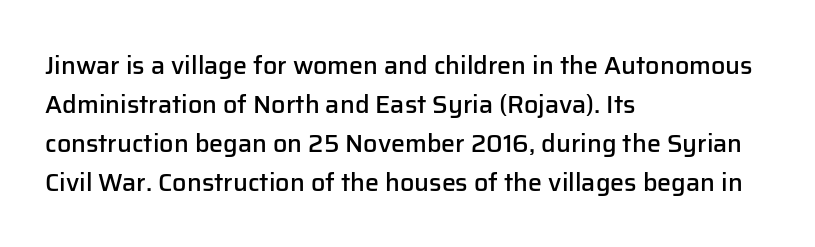
Q: Is the text bold? A: Semi-bold.
Q: Is the text italic (slanted)? A: No, it is upright.
Q: Is the text underlined? A: No.
Q: How is the paragraph aligned? A: Left-aligned.
Q: Is the spacing between letters normal or unusually wide? A: Normal.
Q: Is the spacing between lines tight, normal or loose? A: Normal.
